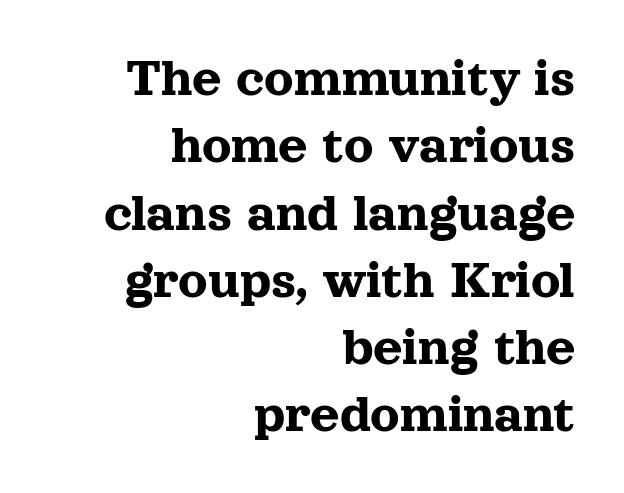
The image shows 57 px serif type, upright; set right-aligned, line spacing 1.18x, normal letter spacing, not underlined; a medium x-height.
